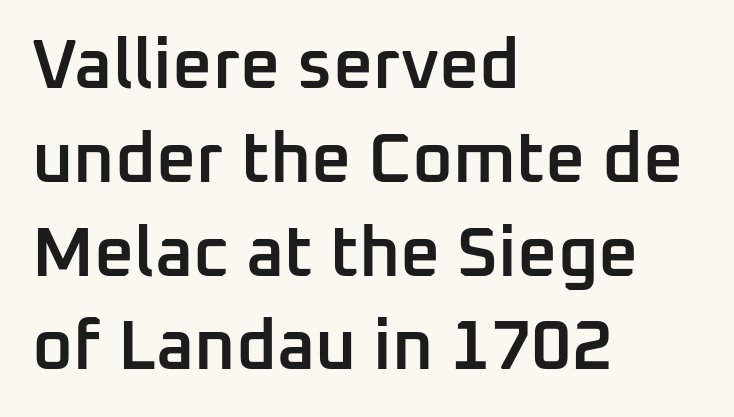
{"serif": "no", "italic": "no", "bold": "semi", "weight": "semibold", "width": "normal", "stroke_contrast": "low", "x_height": "medium", "monospaced": "no", "underline": "no", "align": "left", "line_spacing": "normal", "line_spacing_ratio": 1.34, "letter_spacing": "normal", "letter_spacing_em": 0.0, "glyph_px": 70}
